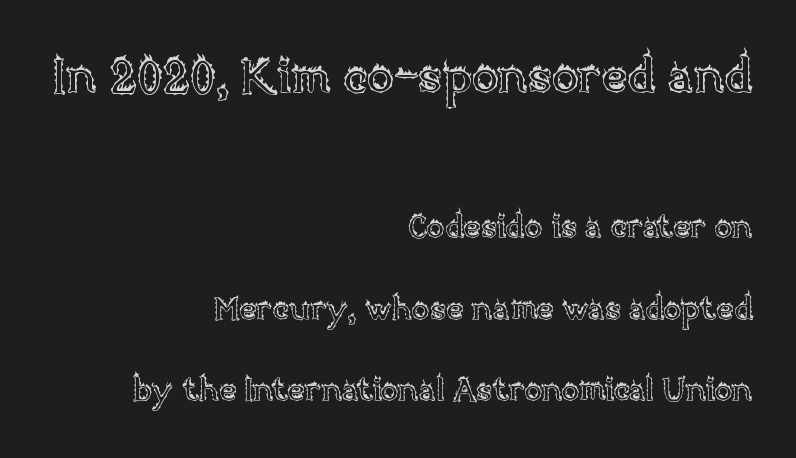
Q: Is the text italic (slanted)? A: No, it is upright.
Q: Is the text underlined? A: No.
Q: How is the paragraph aligned? A: Right-aligned.
Q: Is the spacing between letters normal or unusually wide? A: Normal.
Q: Is the spacing between lines tight, normal or loose? A: Loose.
Q: Which block of text is set in a larger size, the first (top) or the second (bottom)? A: The first (top) one.
Q: Width (condensed, normal, or wide)? A: Normal.
Q: x-height? A: Large.
Q: Monospaced? A: No.
